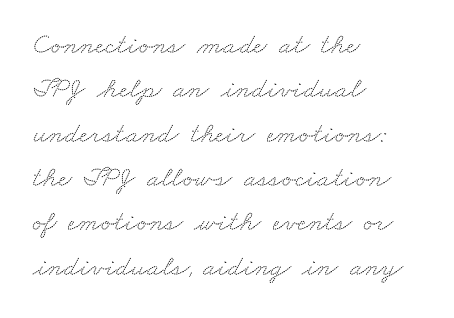
Q: Is the typeface a serif or a sans-serif typeface? A: Serif.
Q: Is the text underlined? A: No.
Q: How is the paragraph aligned? A: Left-aligned.
Q: Is the spacing between letters normal or unusually wide? A: Normal.
Q: Is the spacing between lines tight, normal or loose? A: Normal.
Q: Width (condensed, normal, or wide)? A: Wide.
Q: Stroke contrast? A: Medium.
Q: x-height? A: Small.
Q: Monospaced? A: No.
